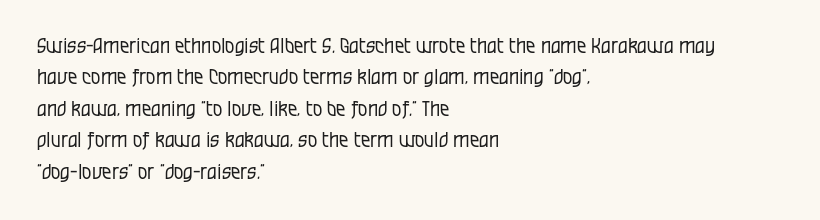
{"italic": "no", "bold": "no", "underline": "no", "align": "left", "line_spacing": "normal", "line_spacing_ratio": 1.5, "letter_spacing": "normal", "letter_spacing_em": 0.0, "glyph_px": 21}
